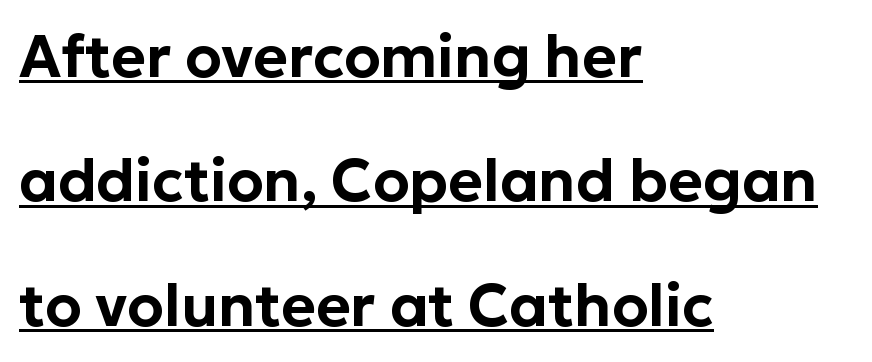
Nothing sits at the stroke ends, so this counts as sans-serif. Is there any slant? The stems are plumb. The glyphs are accompanied by a horizontal stroke just below them. Quick note: interline space is abundant.
